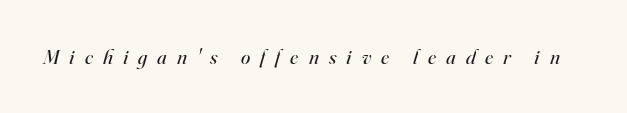
Q: Is the text bold? A: No.
Q: Is the text italic (slanted)? A: Yes, it leans right by about 16 degrees.
Q: Is the text underlined? A: No.
Q: Is the spacing between letters normal or unusually wide? A: Unusually wide.
